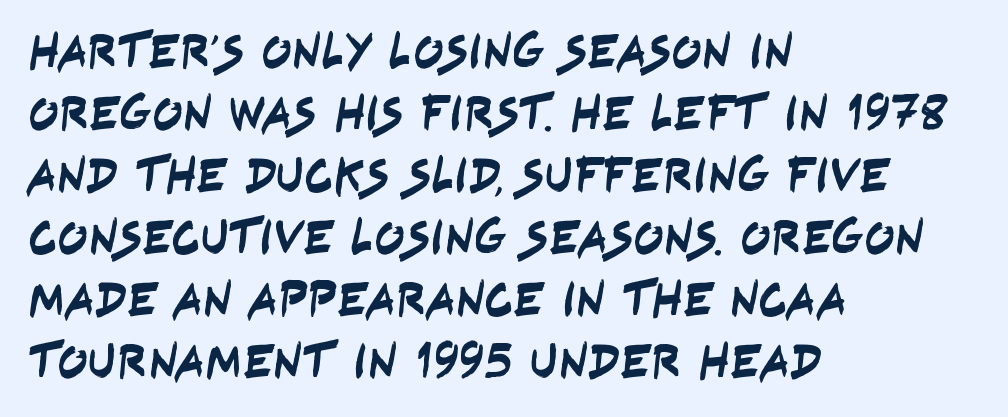
{"serif": "no", "width": "condensed", "stroke_contrast": "low", "x_height": "large", "monospaced": "no", "underline": "no", "align": "left", "line_spacing_ratio": 1.24, "letter_spacing": "normal", "letter_spacing_em": 0.0, "glyph_px": 50}
